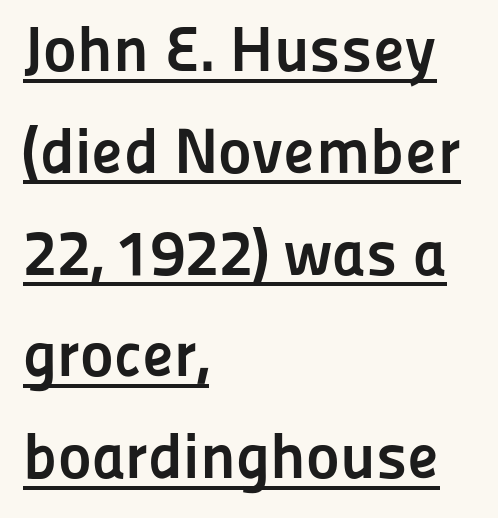
{"serif": "no", "italic": "no", "bold": "yes", "weight": "semibold", "width": "normal", "stroke_contrast": "low", "x_height": "medium", "monospaced": "no", "underline": "yes", "align": "left", "line_spacing": "normal", "line_spacing_ratio": 1.59, "letter_spacing": "normal", "letter_spacing_em": 0.0, "glyph_px": 64}
